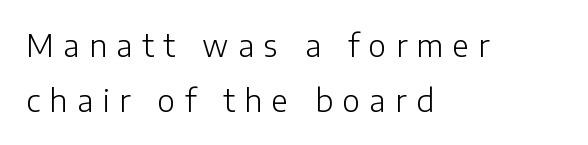
Q: Is the text bold? A: No.
Q: Is the text italic (slanted)? A: No, it is upright.
Q: Is the typeface a serif or a sans-serif typeface? A: Sans-serif.
Q: Is the text underlined? A: No.
Q: How is the paragraph aligned? A: Left-aligned.
Q: Is the spacing between letters normal or unusually wide? A: Unusually wide.
Q: Width (condensed, normal, or wide)? A: Normal.
Q: Stroke contrast? A: Low.
Q: x-height? A: Medium.
Q: Monospaced? A: No.
